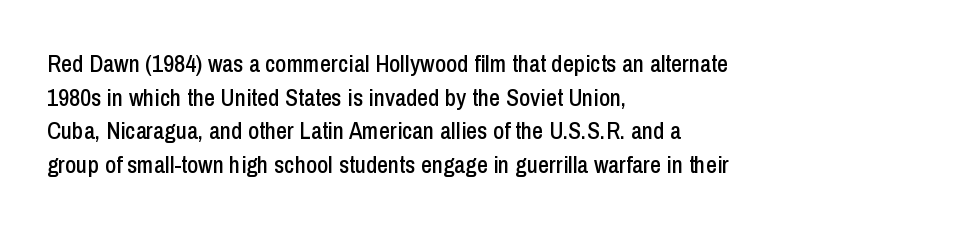
Leading matches the norm, producing a regular column. Every stem runs plumb, perpendicular to the baseline. Underline: absent. In CSS terms this would be text-align: left. Here the glyphs are tracked normally, forming tight word shapes.
